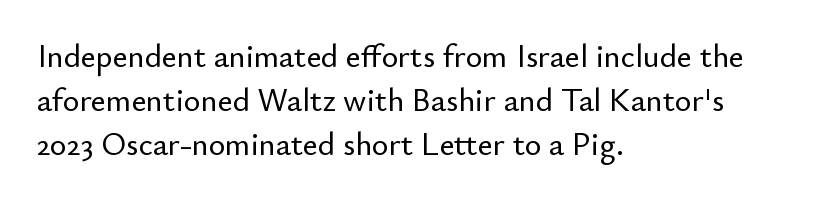
Q: Is the text italic (slanted)? A: No, it is upright.
Q: Is the typeface a serif or a sans-serif typeface? A: Sans-serif.
Q: Is the text underlined? A: No.
Q: How is the paragraph aligned? A: Left-aligned.
Q: Is the spacing between letters normal or unusually wide? A: Normal.
Q: Is the spacing between lines tight, normal or loose? A: Normal.
Q: Width (condensed, normal, or wide)? A: Normal.
Q: Stroke contrast? A: Low.
Q: x-height? A: Small.
Q: Monospaced? A: No.
